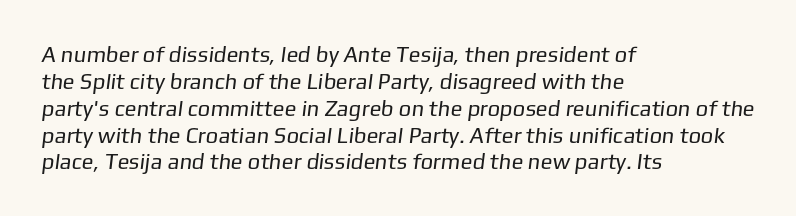
Q: Is the text bold? A: No.
Q: Is the text underlined? A: No.
Q: How is the paragraph aligned? A: Left-aligned.
Q: Is the spacing between letters normal or unusually wide? A: Normal.
